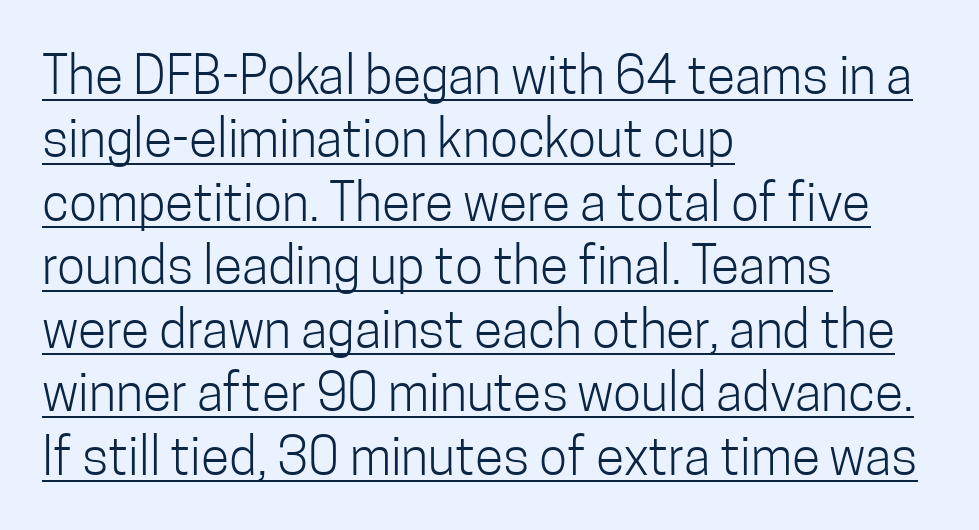
Q: Is the text bold? A: No.
Q: Is the text italic (slanted)? A: No, it is upright.
Q: Is the typeface a serif or a sans-serif typeface? A: Sans-serif.
Q: Is the text underlined? A: Yes.
Q: How is the paragraph aligned? A: Left-aligned.
Q: Is the spacing between letters normal or unusually wide? A: Normal.
Q: Width (condensed, normal, or wide)? A: Condensed.
Q: Stroke contrast? A: Low.
Q: x-height? A: Medium.
Q: Monospaced? A: No.
